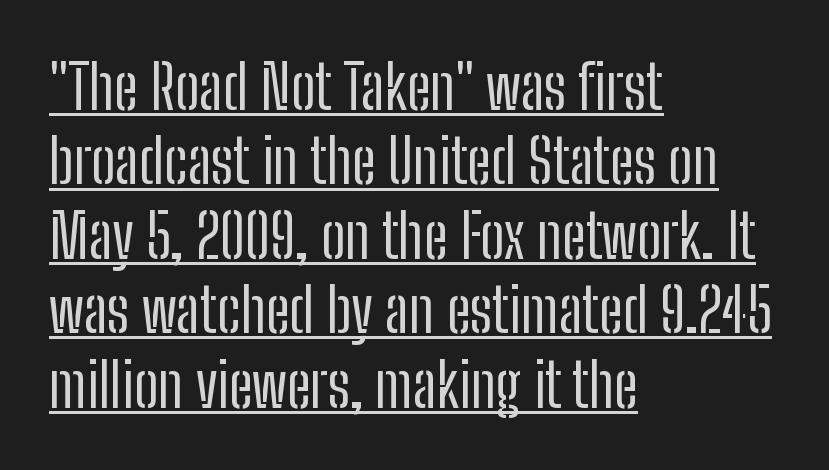
Q: Is the text bold? A: No.
Q: Is the text italic (slanted)? A: No, it is upright.
Q: Is the typeface a serif or a sans-serif typeface? A: Sans-serif.
Q: Is the text underlined? A: Yes.
Q: How is the paragraph aligned? A: Left-aligned.
Q: Is the spacing between letters normal or unusually wide? A: Normal.
Q: Width (condensed, normal, or wide)? A: Condensed.
Q: Stroke contrast? A: Low.
Q: x-height? A: Medium.
Q: Monospaced? A: No.
